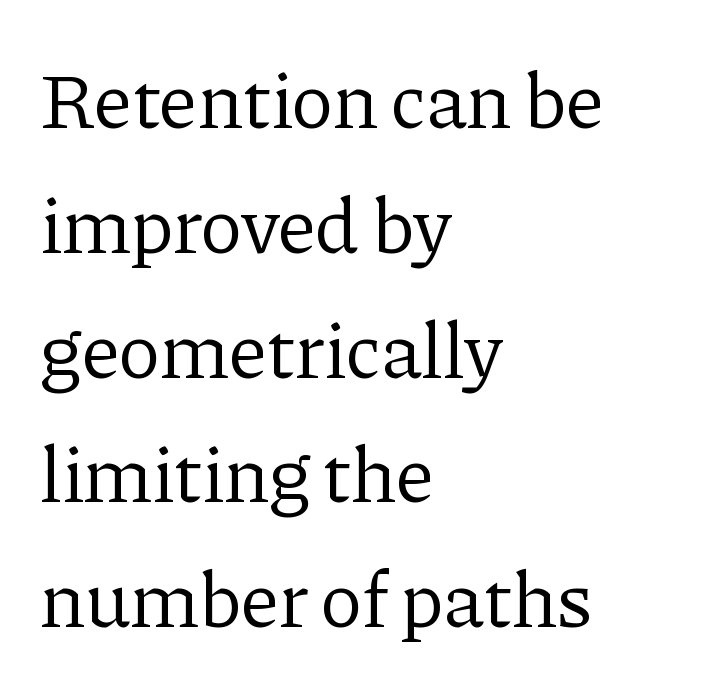
The image shows 79 px regular-weight serif type, upright; set left-aligned, normal line spacing (1.58x), normal letter spacing, not underlined; low stroke contrast and a medium x-height.
